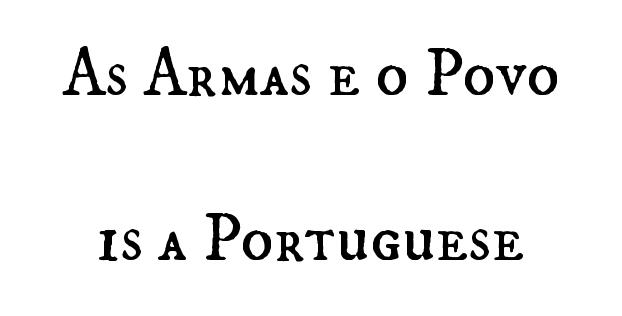
{"italic": "no", "bold": "no", "weight": "regular", "width": "normal", "stroke_contrast": "medium", "x_height": "small", "monospaced": "no", "underline": "no", "line_spacing": "loose", "line_spacing_ratio": 2.43, "letter_spacing": "normal", "letter_spacing_em": 0.0, "glyph_px": 68}
